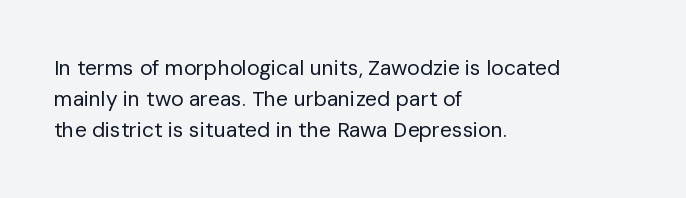
The image shows 21 px text type, upright; set left-aligned, normal line spacing (1.47x), normal letter spacing, not underlined.
